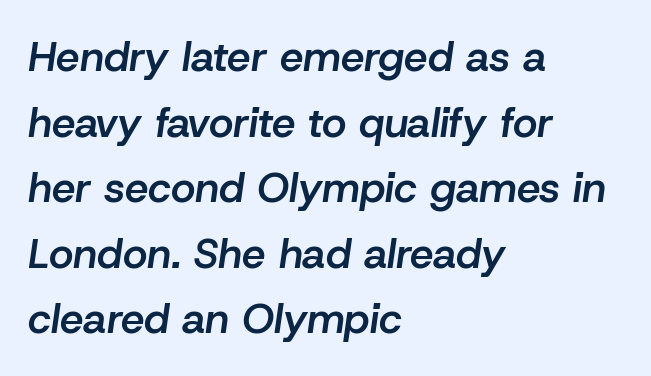
{"italic": "yes", "lean": "right", "slant_degrees": 8, "bold": "semi", "weight": "semibold", "width": "normal", "stroke_contrast": "low", "x_height": "medium", "monospaced": "no", "underline": "no", "align": "left", "line_spacing": "normal", "line_spacing_ratio": 1.56, "letter_spacing": "normal", "letter_spacing_em": 0.0, "glyph_px": 42}
